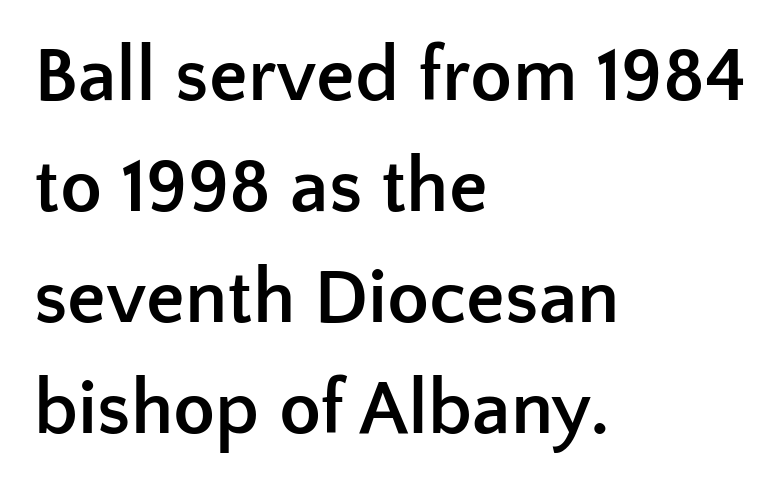
{"serif": "no", "italic": "no", "bold": "yes", "weight": "semibold", "width": "normal", "stroke_contrast": "low", "x_height": "medium", "monospaced": "no", "underline": "no", "align": "left", "line_spacing": "normal", "line_spacing_ratio": 1.44, "letter_spacing": "normal", "letter_spacing_em": 0.0, "glyph_px": 77}
